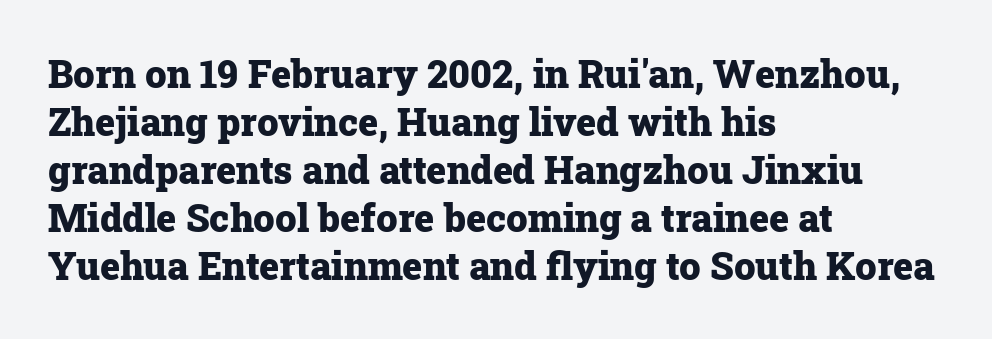
The image shows 38 px heavy serif type, upright; set left-aligned, normal line spacing (1.26x), normal letter spacing, not underlined; low stroke contrast and a medium x-height.
